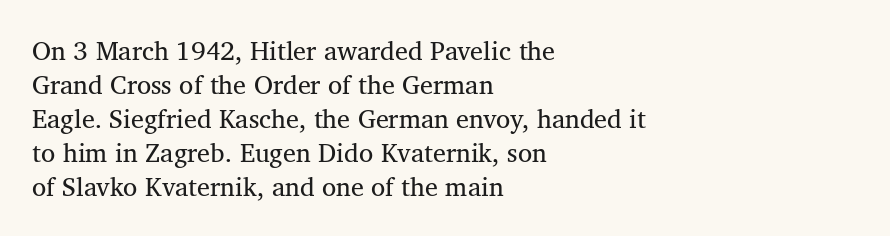
Descenders are the only things crossing below the line. All the whitespace from short lines collects on the right. Characters remain perfectly vertical along every line. The letters sit at their default tracking, neither squeezed nor spread.
